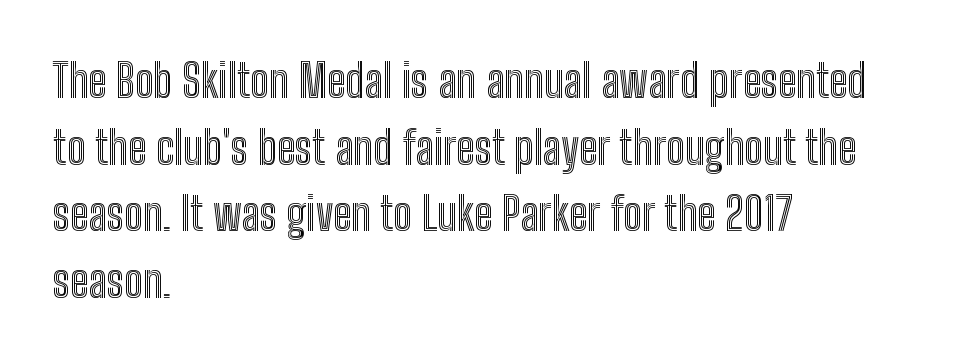
The image shows 45 px condensed type, upright; set left-aligned, normal line spacing (1.48x), normal letter spacing, not underlined; a medium x-height.
